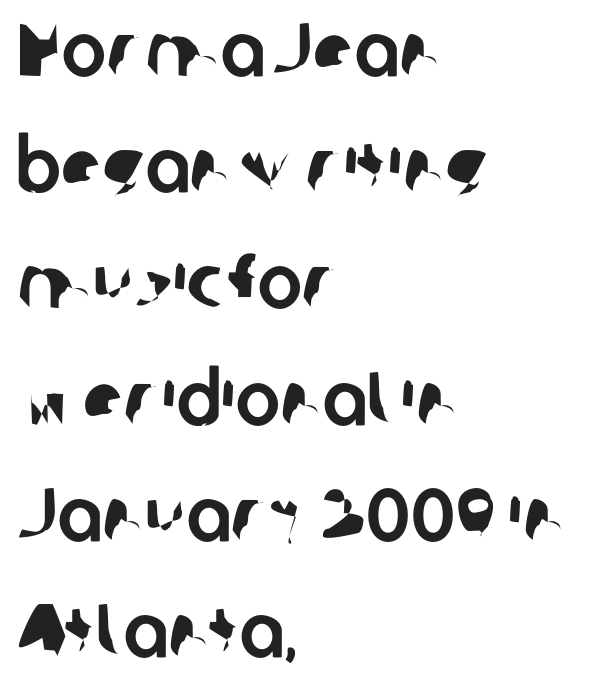
{"serif": "no", "width": "normal", "stroke_contrast": "low", "x_height": "medium", "monospaced": "no", "underline": "no", "align": "left", "line_spacing": "normal", "line_spacing_ratio": 1.55, "letter_spacing": "normal", "letter_spacing_em": 0.0, "glyph_px": 75}
